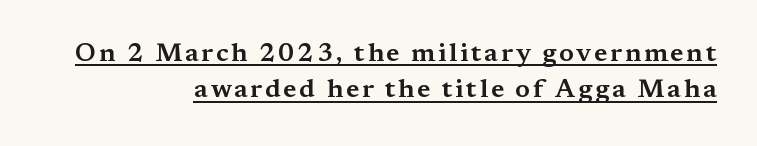
If you measured baseline to baseline, you'd find a middling distance. The passage shown is underscored from start to finish. Style check: upright. Each line ends at the same right margin while the left side varies.
